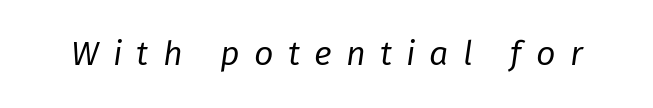
The image shows 34 px regular-weight type, italic (leaning right); set unusually wide letter spacing (+0.42 em), not underlined; low stroke contrast and a medium x-height.
